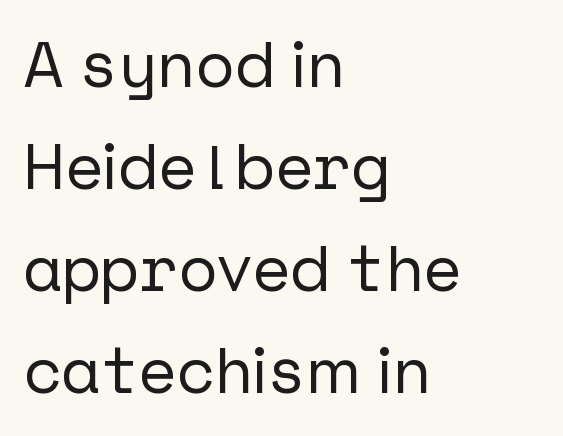
{"serif": "no", "italic": "no", "width": "normal", "stroke_contrast": "low", "x_height": "medium", "underline": "no", "align": "left", "line_spacing": "normal", "line_spacing_ratio": 1.57, "letter_spacing": "normal", "letter_spacing_em": 0.0, "glyph_px": 65}
